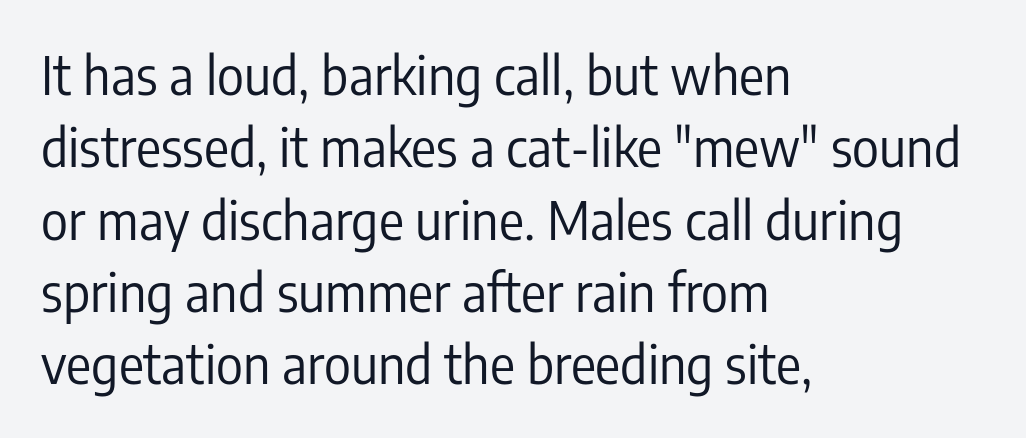
Q: Is the text bold? A: No.
Q: Is the text italic (slanted)? A: No, it is upright.
Q: Is the typeface a serif or a sans-serif typeface? A: Sans-serif.
Q: Is the text underlined? A: No.
Q: How is the paragraph aligned? A: Left-aligned.
Q: Is the spacing between letters normal or unusually wide? A: Normal.
Q: Is the spacing between lines tight, normal or loose? A: Normal.
Q: Width (condensed, normal, or wide)? A: Condensed.
Q: Stroke contrast? A: Low.
Q: x-height? A: Medium.
Q: Monospaced? A: No.
